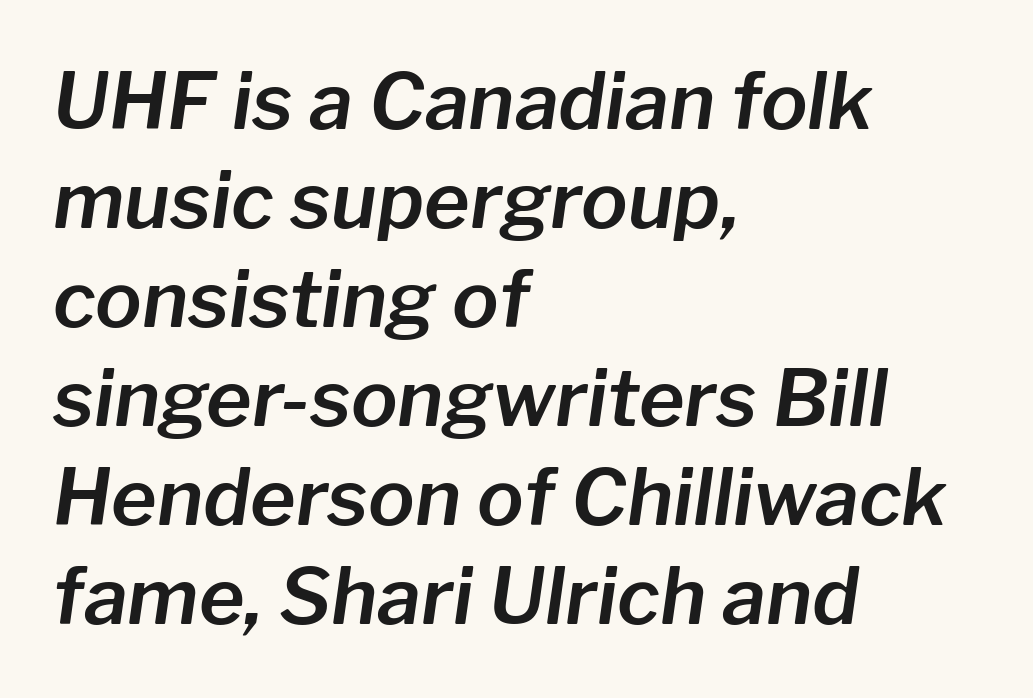
Q: Is the text italic (slanted)? A: Yes, it leans right by about 8 degrees.
Q: Is the text underlined? A: No.
Q: How is the paragraph aligned? A: Left-aligned.
Q: Is the spacing between letters normal or unusually wide? A: Normal.
Q: Is the spacing between lines tight, normal or loose? A: Normal.
Q: Width (condensed, normal, or wide)? A: Normal.
Q: Stroke contrast? A: Low.
Q: x-height? A: Medium.
Q: Monospaced? A: No.
